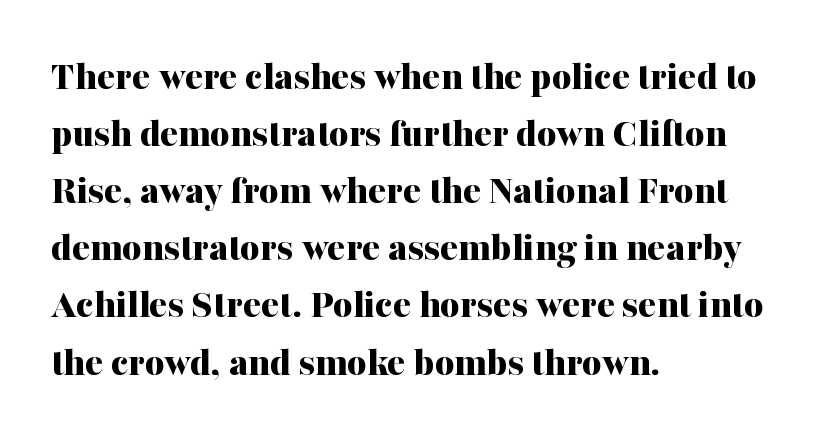
Q: Is the text bold? A: Yes.
Q: Is the text italic (slanted)? A: No, it is upright.
Q: Is the typeface a serif or a sans-serif typeface? A: Serif.
Q: Is the text underlined? A: No.
Q: How is the paragraph aligned? A: Left-aligned.
Q: Is the spacing between letters normal or unusually wide? A: Normal.
Q: Is the spacing between lines tight, normal or loose? A: Normal.
Q: Width (condensed, normal, or wide)? A: Normal.
Q: Stroke contrast? A: Medium.
Q: x-height? A: Medium.
Q: Monospaced? A: No.
